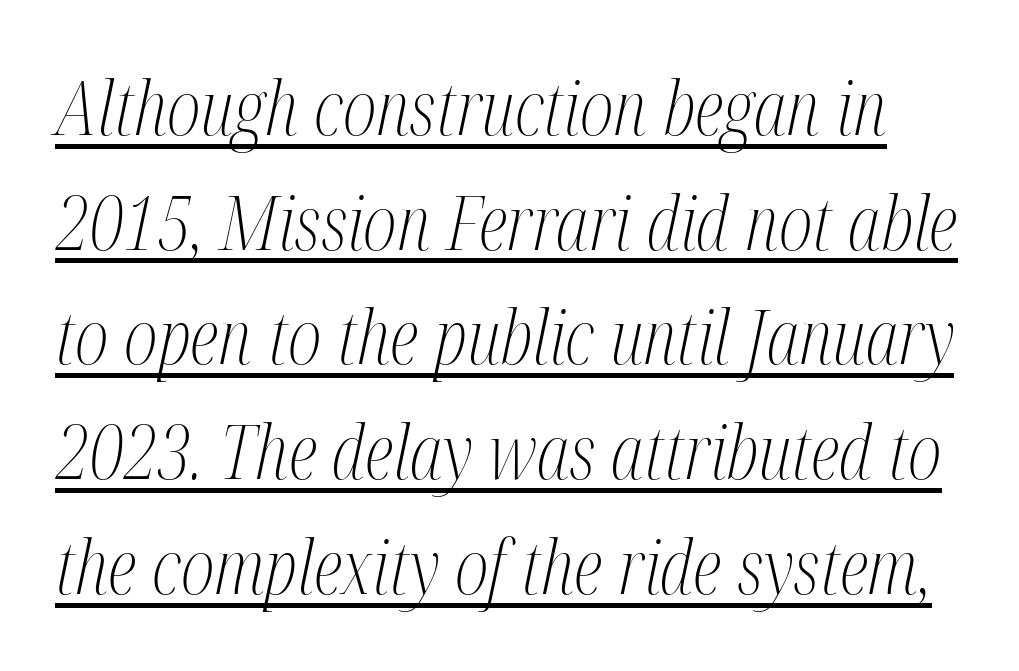
Q: Is the text bold? A: No.
Q: Is the text italic (slanted)? A: Yes, it leans right by about 12 degrees.
Q: Is the typeface a serif or a sans-serif typeface? A: Serif.
Q: Is the text underlined? A: Yes.
Q: Is the spacing between letters normal or unusually wide? A: Normal.
Q: Is the spacing between lines tight, normal or loose? A: Normal.
Q: Width (condensed, normal, or wide)? A: Condensed.
Q: Stroke contrast? A: Medium.
Q: x-height? A: Medium.
Q: Monospaced? A: No.
